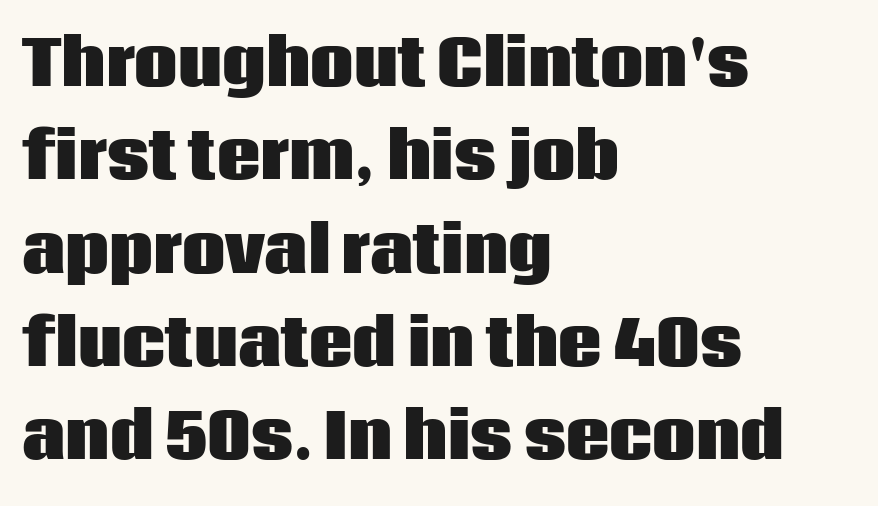
Is this a fixed-width face? No — the glyphs have proportional, varying widths. Designer's note — italics off, roman on. The rag falls on the right side of this text block. Glance below the letters and you will spot only blank space. One glance says typical: line gaps are just what's usual. These lines keep a tight, regular rhythm from letter to letter.
